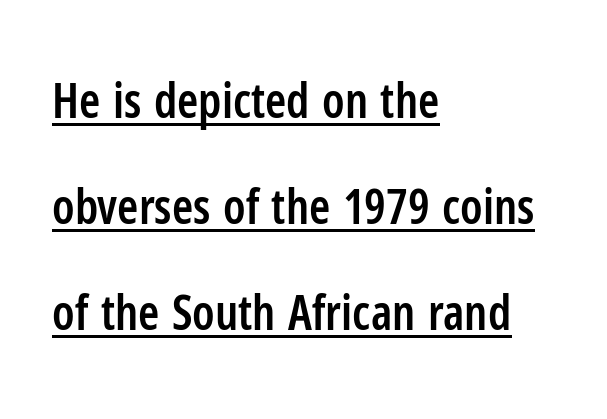
The image shows 48 px semibold, condensed sans-serif type, upright; set left-aligned, loose line spacing (2.21x), normal letter spacing, underlined; low stroke contrast and a medium x-height.
